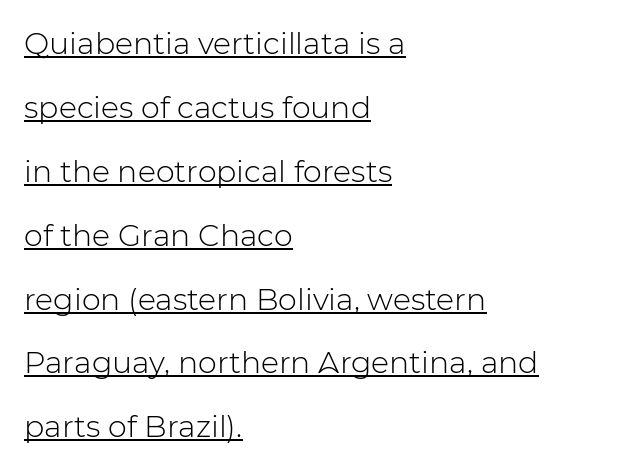
The image shows 30 px light sans-serif type, upright; set left-aligned, loose line spacing (2.13x), normal letter spacing, underlined; low stroke contrast and a medium x-height.
